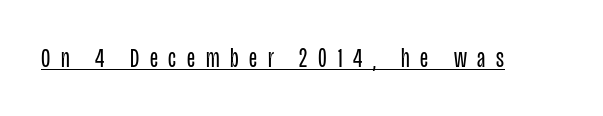
{"italic": "no", "bold": "no", "underline": "yes", "letter_spacing": "wide", "letter_spacing_em": 0.4, "glyph_px": 27}
